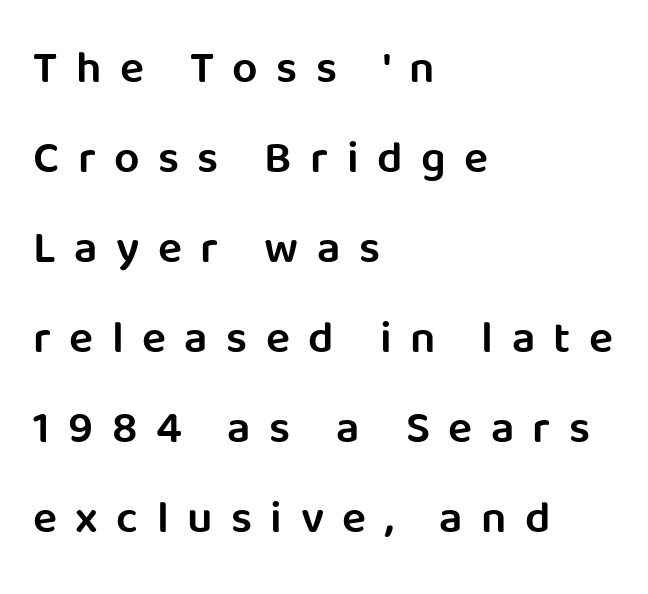
{"serif": "no", "italic": "no", "bold": "semi", "weight": "semibold", "width": "normal", "stroke_contrast": "low", "x_height": "large", "monospaced": "no", "underline": "no", "align": "left", "line_spacing": "loose", "line_spacing_ratio": 2.0, "letter_spacing": "wide", "letter_spacing_em": 0.41, "glyph_px": 45}
